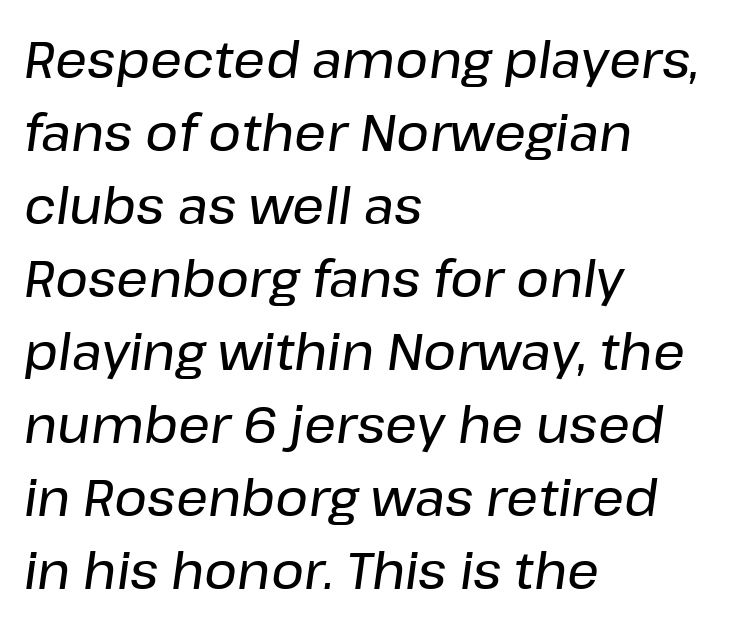
Q: Is the text italic (slanted)? A: Yes, it leans right by about 8 degrees.
Q: Is the text underlined? A: No.
Q: How is the paragraph aligned? A: Left-aligned.
Q: Is the spacing between letters normal or unusually wide? A: Normal.
Q: Is the spacing between lines tight, normal or loose? A: Normal.
Q: Width (condensed, normal, or wide)? A: Normal.
Q: Stroke contrast? A: Low.
Q: x-height? A: Medium.
Q: Monospaced? A: No.
